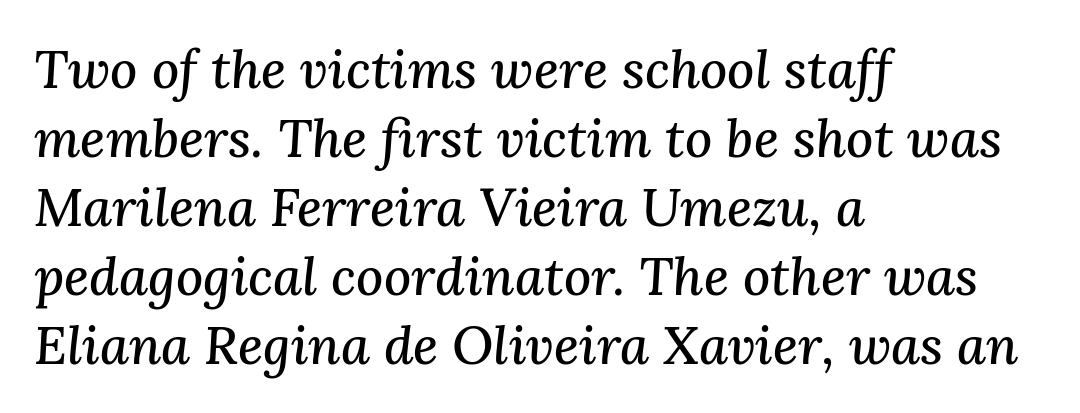
The image shows 53 px serif type, italic (leaning right); set left-aligned, normal line spacing (1.3x), normal letter spacing, not underlined; medium stroke contrast and a medium x-height.
